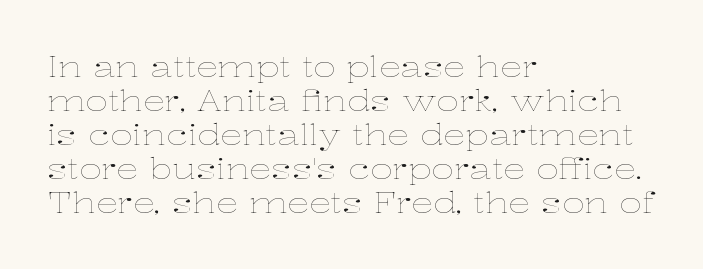
{"italic": "no", "bold": "no", "weight": "thin", "width": "wide", "stroke_contrast": "low", "x_height": "medium", "monospaced": "no", "underline": "no", "align": "left", "line_spacing_ratio": 1.21, "letter_spacing": "normal", "letter_spacing_em": 0.0, "glyph_px": 28}
